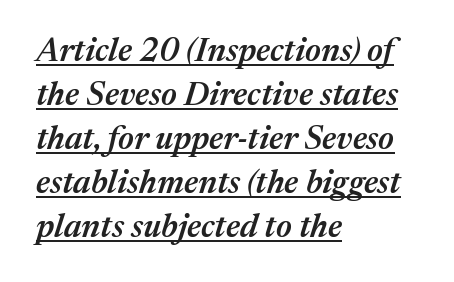
The leading is moderate, giving the passage an even texture. Stems and bowls a touch heavier than normal — semibold. In terms of letterspacing, this is plain default setting. The whole block is typeset with a tilt. This rendering features underlined lettering.
